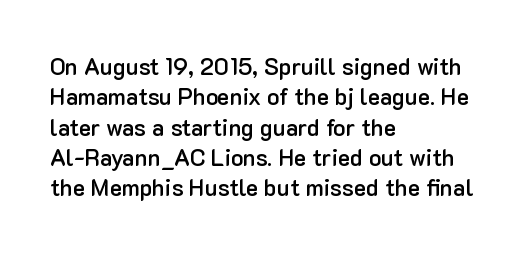
The space between consecutive lines is moderate. Each glyph is drawn with semibold strokes, heavier than normal yet not fully bold. Casual observation: everything's shoved over to the left. Letters rest on an invisible, unmarked baseline. It's the straight-up-and-down kind of type. Standard letterfit; no display-style spreading of the glyphs.
